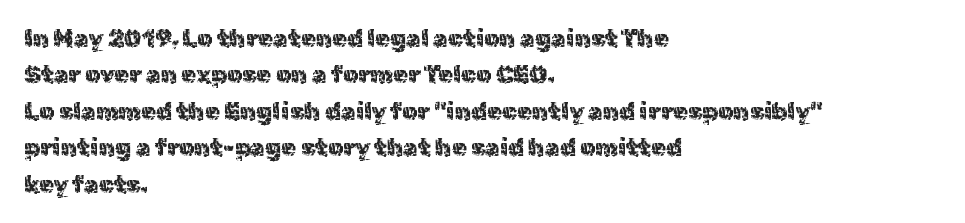
{"italic": "no", "bold": "no", "underline": "no", "align": "left", "line_spacing": "normal", "line_spacing_ratio": 1.52, "letter_spacing": "normal", "letter_spacing_em": 0.0, "glyph_px": 24}
